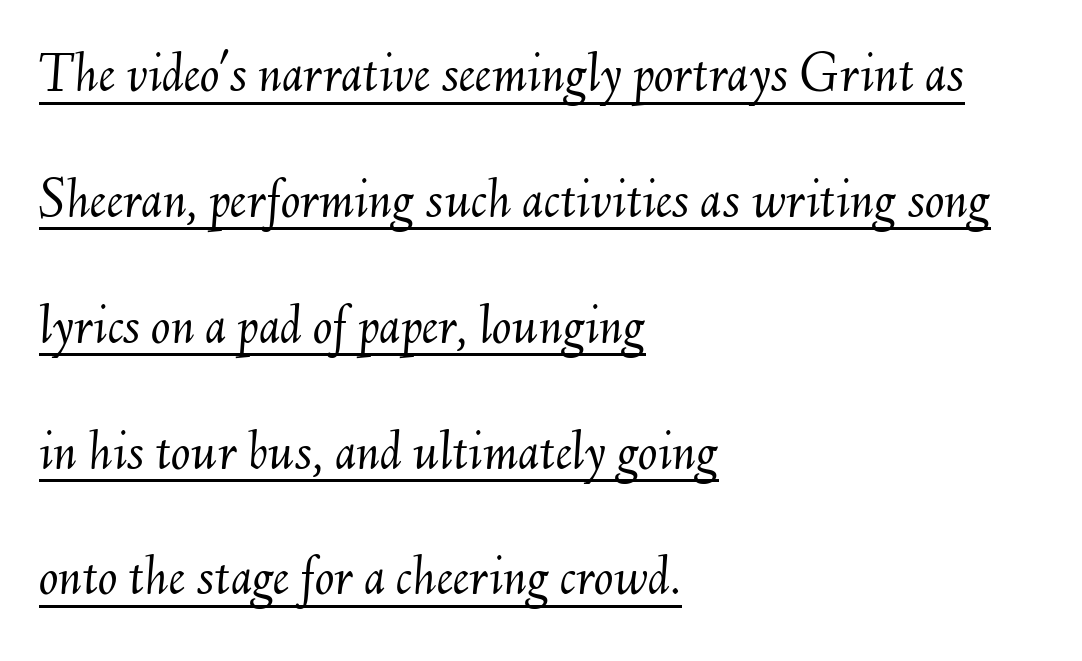
The image shows 58 px light type, italic (leaning right); set left-aligned, loose line spacing (2.17x), normal letter spacing, underlined; medium stroke contrast and a small x-height.
